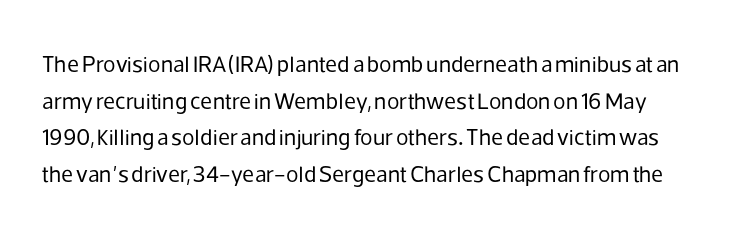
The image shows 23 px text type, upright; set normal line spacing (1.59x), normal letter spacing, not underlined.
